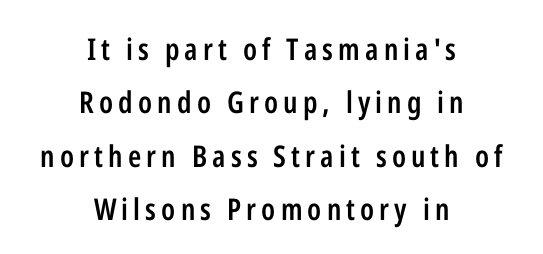
The image shows 30 px semibold, condensed sans-serif type, upright; set centered, line spacing 1.78x, not underlined; low stroke contrast and a medium x-height.
